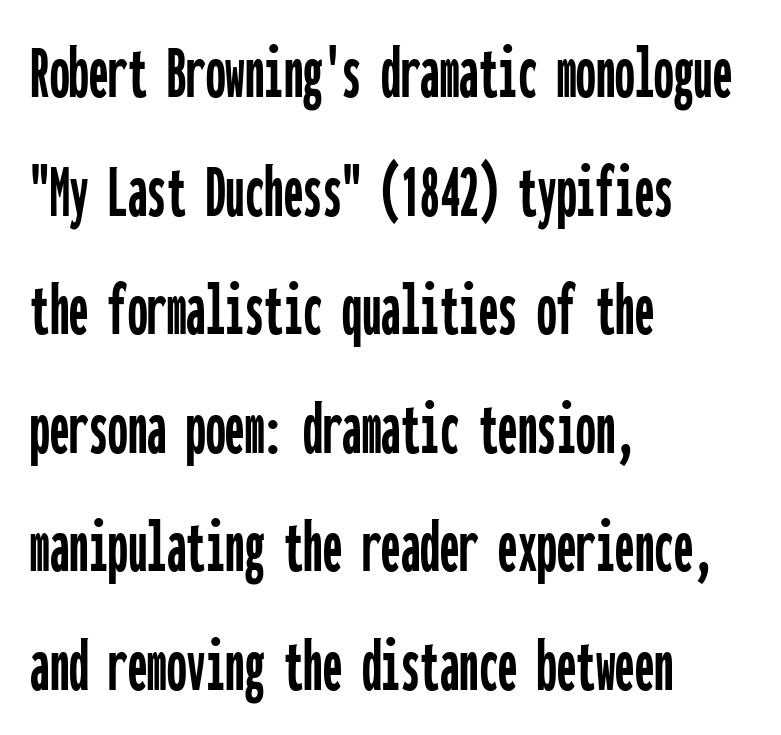
Q: Is the text italic (slanted)? A: No, it is upright.
Q: Is the typeface a serif or a sans-serif typeface? A: Sans-serif.
Q: Is the text underlined? A: No.
Q: How is the paragraph aligned? A: Left-aligned.
Q: Is the spacing between letters normal or unusually wide? A: Normal.
Q: Is the spacing between lines tight, normal or loose? A: Normal.
Q: Width (condensed, normal, or wide)? A: Condensed.
Q: Stroke contrast? A: Low.
Q: x-height? A: Medium.
Q: Monospaced? A: Yes.
